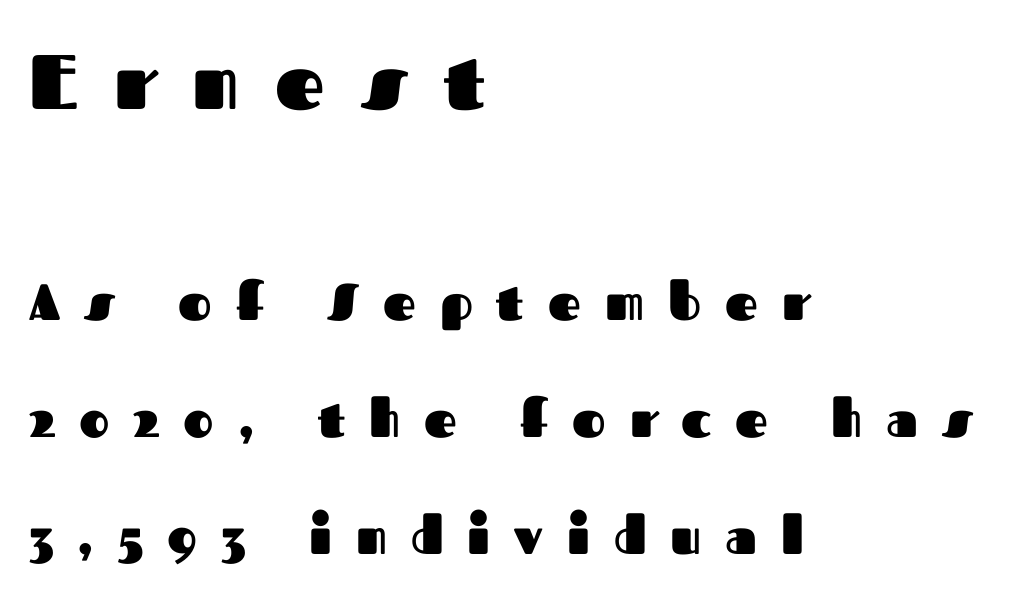
If you drew a line through each stem, it would be perfectly vertical. The setting favours the left margin, as ordinary paragraphs usually do. The face used here is proportionally spaced, like ordinary book or web type. Substantial extra tracking has been applied to these lines.
